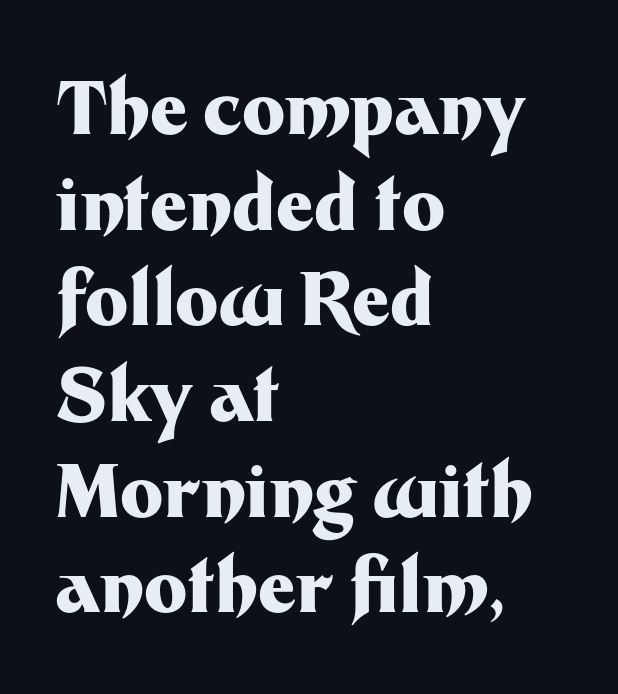
{"serif": "no", "italic": "no", "bold": "yes", "weight": "heavy", "width": "normal", "stroke_contrast": "medium", "x_height": "medium", "monospaced": "no", "underline": "no", "align": "left", "line_spacing": "normal", "line_spacing_ratio": 1.31, "letter_spacing": "normal", "letter_spacing_em": 0.0, "glyph_px": 73}
